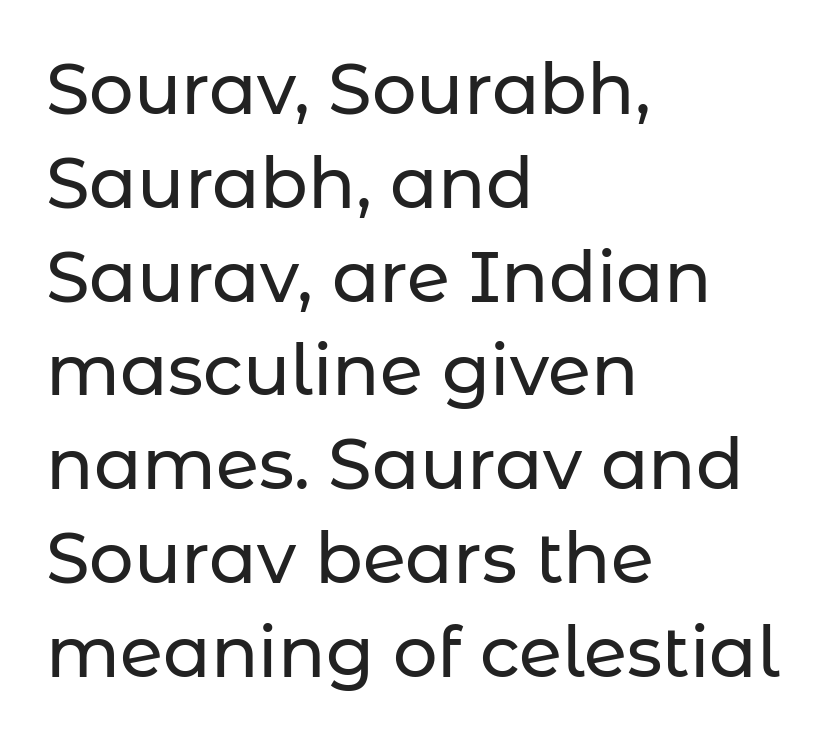
These lines stack with their left ends in a neat column. The space beneath each line is pristine and unruled. Italic: no, the glyphs are upright roman. Letter spacing: default.
